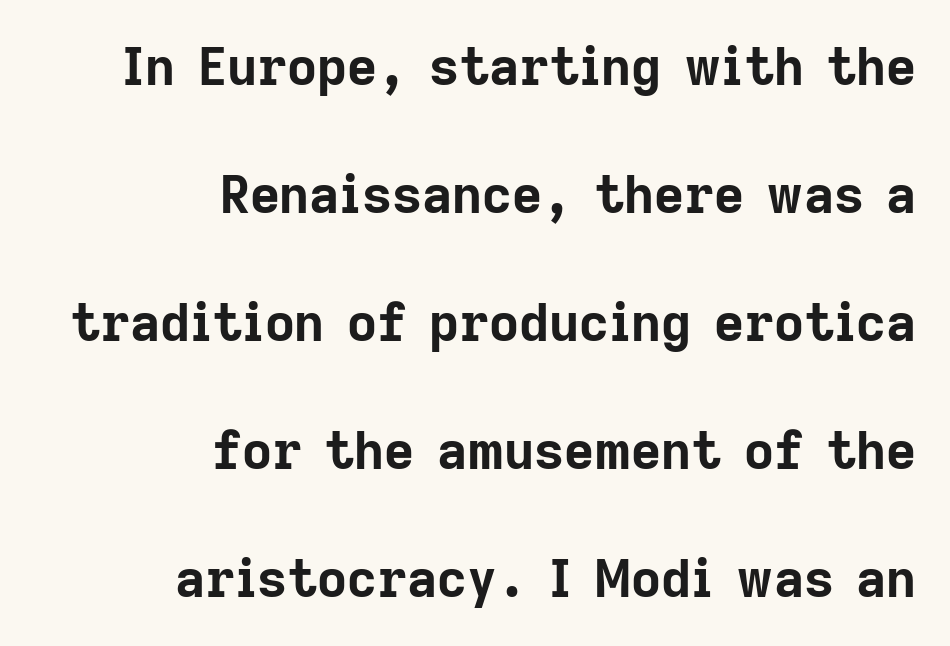
The image shows 52 px bold sans-serif type, upright; set right-aligned, loose line spacing (2.46x), normal letter spacing, not underlined; low stroke contrast and a medium x-height.
